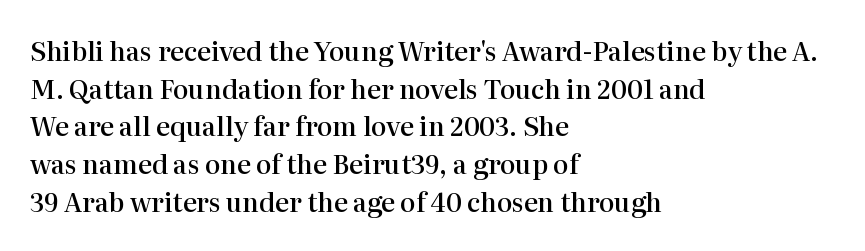
Q: Is the text bold? A: Semi-bold.
Q: Is the text italic (slanted)? A: No, it is upright.
Q: Is the text underlined? A: No.
Q: How is the paragraph aligned? A: Left-aligned.
Q: Is the spacing between letters normal or unusually wide? A: Normal.
Q: Is the spacing between lines tight, normal or loose? A: Normal.
